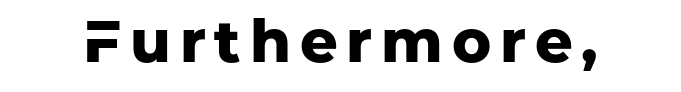
This sample has the flowing, uneven cadence of proportional lettering. Typesetter's note: full bold, strokes at maximum text heaviness. No word sits above an underline. In terms of letterform style, serifs are entirely absent.
